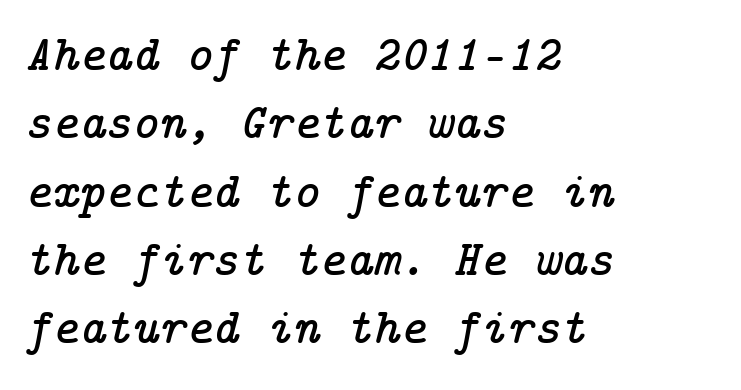
Q: Is the text italic (slanted)? A: Yes, it leans right by about 14 degrees.
Q: Is the typeface a serif or a sans-serif typeface? A: Serif.
Q: Is the text underlined? A: No.
Q: How is the paragraph aligned? A: Left-aligned.
Q: Is the spacing between letters normal or unusually wide? A: Normal.
Q: Is the spacing between lines tight, normal or loose? A: Normal.
Q: Width (condensed, normal, or wide)? A: Normal.
Q: Stroke contrast? A: Low.
Q: x-height? A: Medium.
